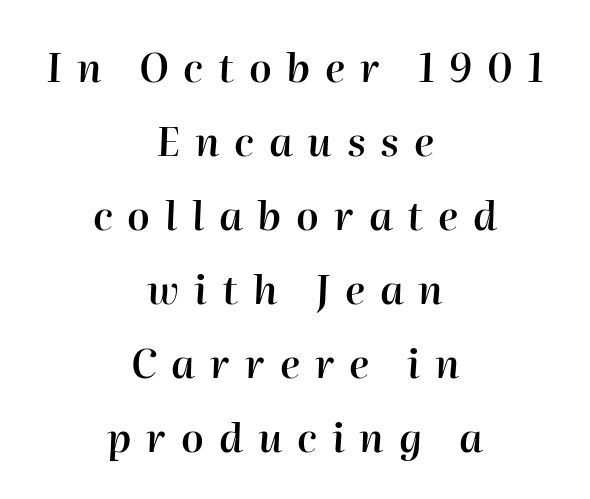
The image shows 40 px semibold type, italic (leaning right); set centered, line spacing 1.85x, unusually wide letter spacing (+0.37 em), not underlined; high stroke contrast and a medium x-height.
